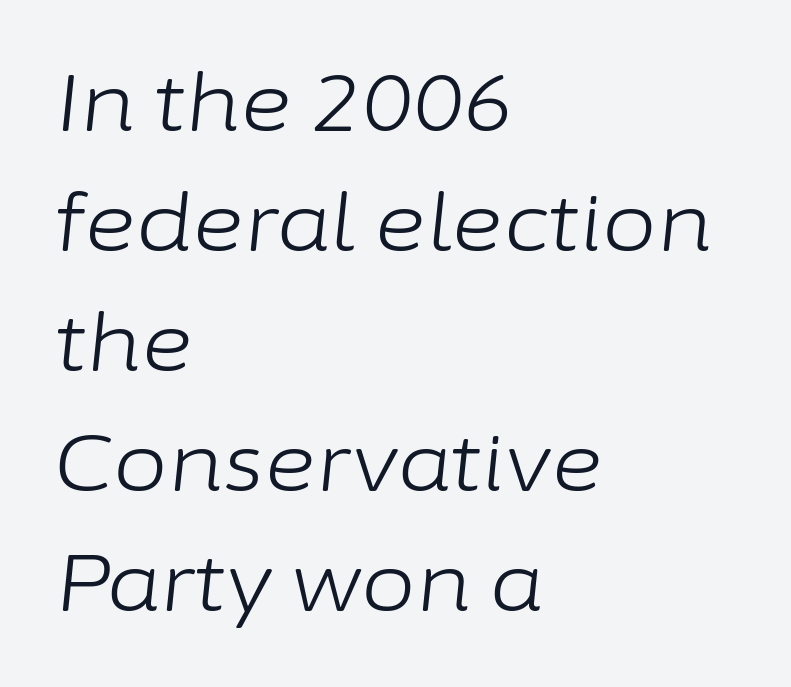
Q: Is the text bold? A: No.
Q: Is the text italic (slanted)? A: Yes, it leans right by about 6 degrees.
Q: Is the text underlined? A: No.
Q: How is the paragraph aligned? A: Left-aligned.
Q: Is the spacing between letters normal or unusually wide? A: Normal.
Q: Is the spacing between lines tight, normal or loose? A: Normal.
Q: Width (condensed, normal, or wide)? A: Normal.
Q: Stroke contrast? A: Low.
Q: x-height? A: Medium.
Q: Monospaced? A: No.
